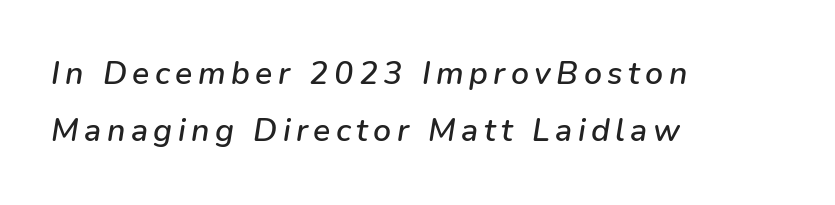
{"italic": "yes", "lean": "right", "slant_degrees": 9, "width": "normal", "stroke_contrast": "low", "x_height": "medium", "monospaced": "no", "underline": "no", "align": "left", "line_spacing_ratio": 1.79, "glyph_px": 32}
